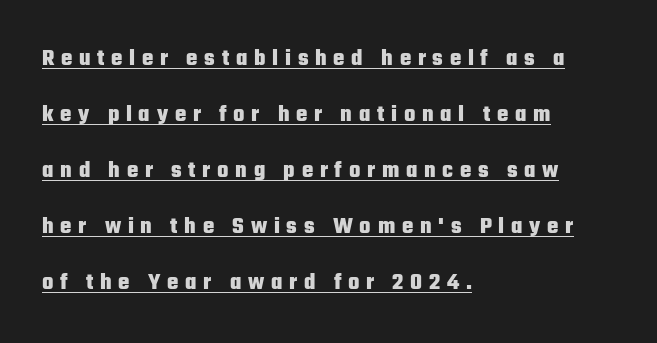
{"italic": "no", "bold": "yes", "underline": "yes", "align": "left", "line_spacing": "loose", "line_spacing_ratio": 2.33, "letter_spacing": "wide", "letter_spacing_em": 0.28, "glyph_px": 24}
